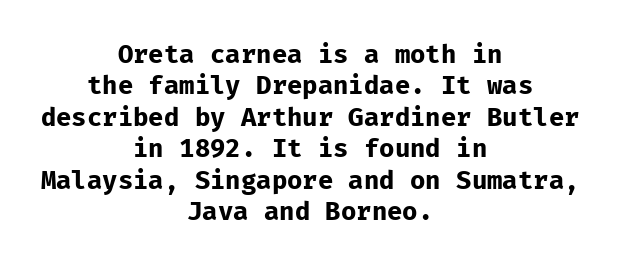
How would I describe the line gaps? Plain and ordinary. Typeset on center — no edge is straight. Default kerning and tracking; the words read as compact shapes. Every letter is thick-stroked: bold, no question. Ordinary non-slanted type is in use.
